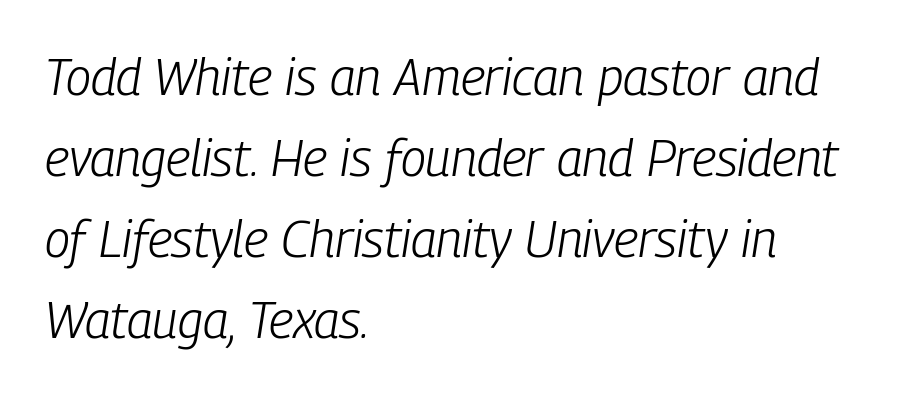
Q: Is the text bold? A: No.
Q: Is the text italic (slanted)? A: Yes, it leans right by about 9 degrees.
Q: Is the text underlined? A: No.
Q: How is the paragraph aligned? A: Left-aligned.
Q: Is the spacing between letters normal or unusually wide? A: Normal.
Q: Is the spacing between lines tight, normal or loose? A: Normal.
Q: Width (condensed, normal, or wide)? A: Condensed.
Q: Stroke contrast? A: Low.
Q: x-height? A: Medium.
Q: Monospaced? A: No.
